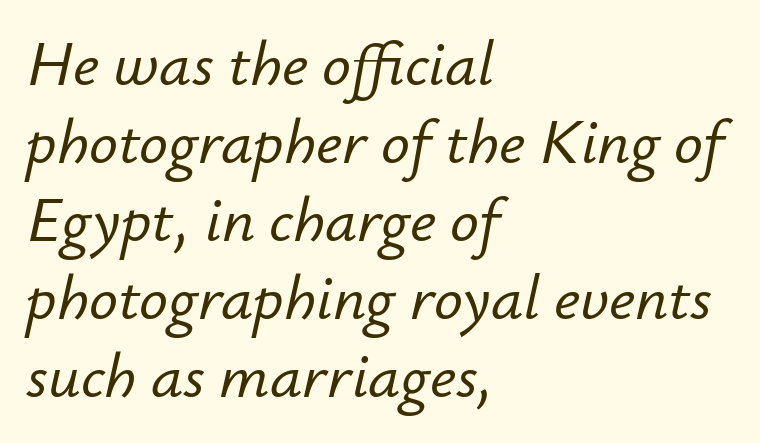
Descenders hang freely into open space. The paragraph shown leans on its left margin. The letterforms sit shoulder to shoulder at normal distance. Does the lettering tilt? It does — this is italic. Varying glyph widths throughout — classic text-font behaviour.
